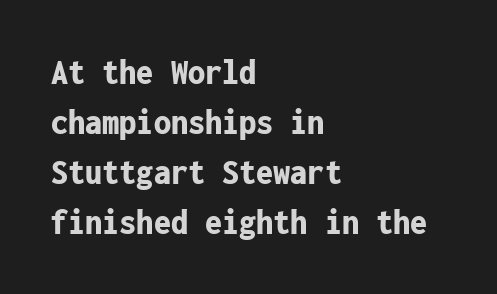
{"serif": "no", "italic": "no", "bold": "yes", "weight": "bold", "width": "condensed", "stroke_contrast": "low", "x_height": "medium", "monospaced": "yes", "underline": "no", "align": "left", "line_spacing": "normal", "line_spacing_ratio": 1.32, "letter_spacing": "normal", "letter_spacing_em": 0.0, "glyph_px": 38}
